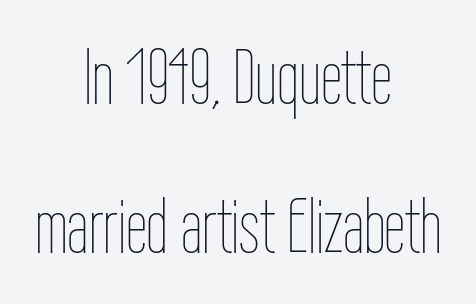
{"italic": "no", "bold": "no", "weight": "thin", "width": "condensed", "stroke_contrast": "low", "x_height": "medium", "monospaced": "no", "underline": "no", "align": "center", "line_spacing": "loose", "line_spacing_ratio": 1.94, "letter_spacing": "normal", "letter_spacing_em": 0.0, "glyph_px": 77}
